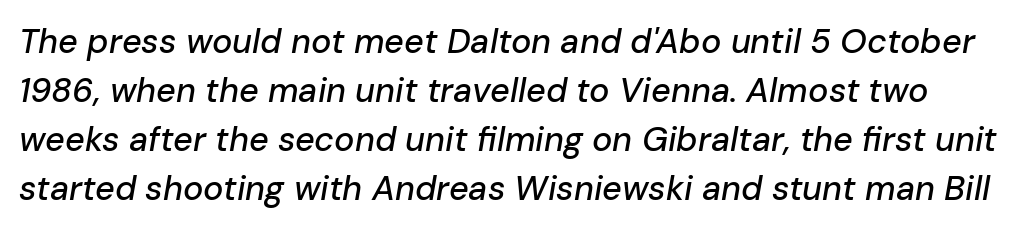
{"italic": "yes", "lean": "right", "slant_degrees": 10, "width": "normal", "stroke_contrast": "low", "x_height": "medium", "monospaced": "no", "underline": "no", "line_spacing": "normal", "line_spacing_ratio": 1.44, "letter_spacing": "normal", "letter_spacing_em": 0.0, "glyph_px": 34}
